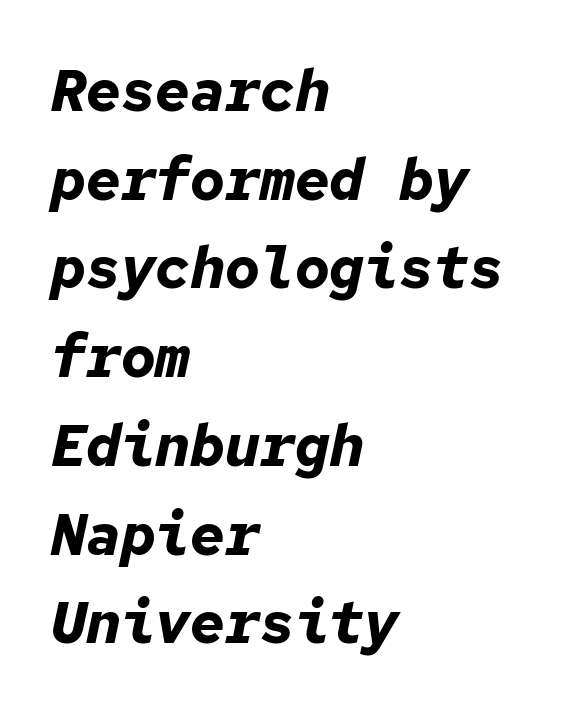
{"italic": "yes", "lean": "right", "slant_degrees": 12, "bold": "yes", "weight": "bold", "width": "normal", "stroke_contrast": "low", "x_height": "medium", "monospaced": "yes", "underline": "no", "align": "left", "line_spacing": "normal", "line_spacing_ratio": 1.53, "letter_spacing": "normal", "letter_spacing_em": 0.0, "glyph_px": 58}
